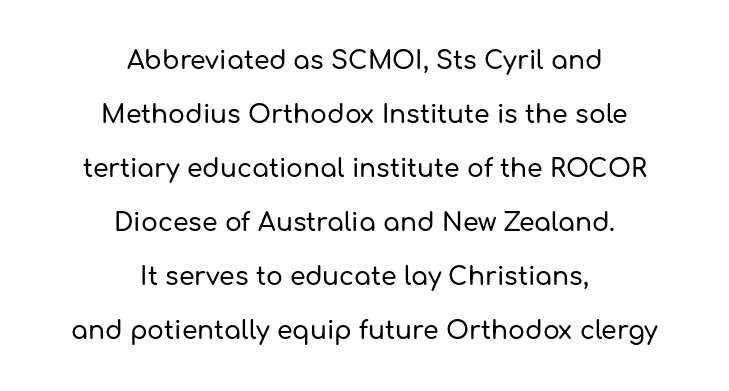
The image shows 25 px text type, upright; set centered, loose line spacing (2.16x), normal letter spacing, not underlined.
